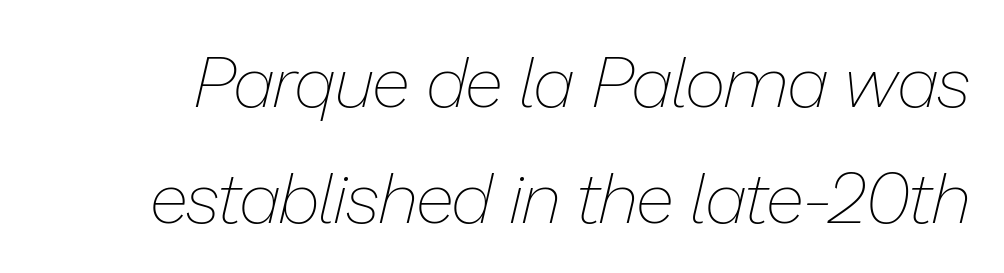
The text carries the slant typical of an italic or oblique font. A normal amount of white space separates one row of letters from the next. Is the stroke heavy? The answer is a plain regular-or-lighter. Tracking value appears to be zero — textbook default spacing. Each letter keeps its own natural width here, so spacing adapts to shape. Has an underline been added? It has not.
